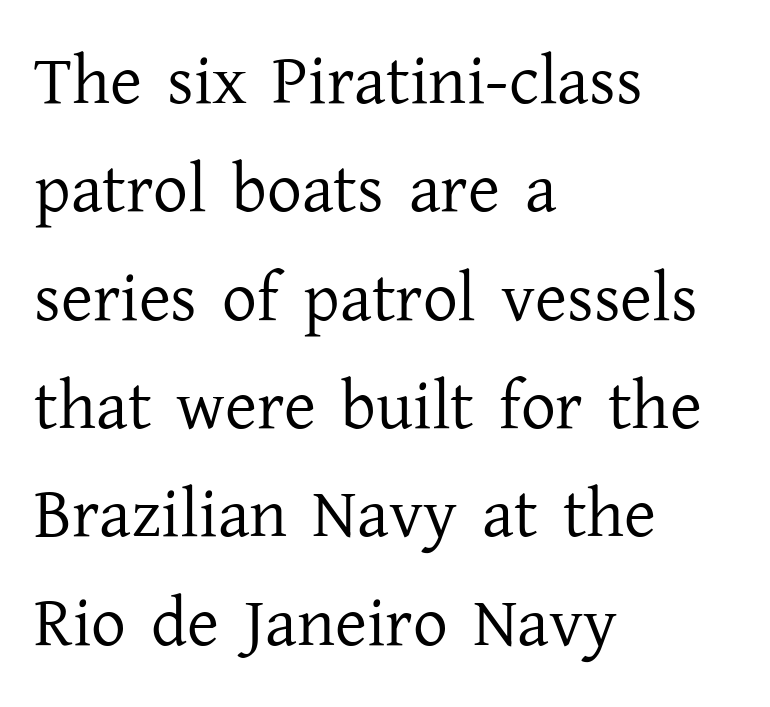
How would I describe the line gaps? Plain and ordinary. Type without underlining. Every character sits straight up, as roman type does. In terms of letterform style, serifs are clearly present.
